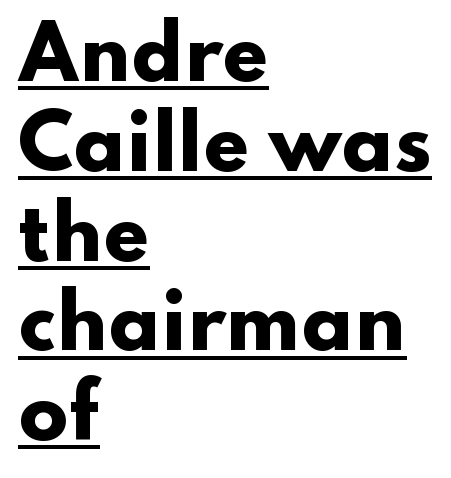
Q: Is the text bold? A: Yes.
Q: Is the text italic (slanted)? A: No, it is upright.
Q: Is the typeface a serif or a sans-serif typeface? A: Sans-serif.
Q: Is the text underlined? A: Yes.
Q: How is the paragraph aligned? A: Left-aligned.
Q: Is the spacing between letters normal or unusually wide? A: Normal.
Q: Width (condensed, normal, or wide)? A: Wide.
Q: Stroke contrast? A: Low.
Q: x-height? A: Small.
Q: Monospaced? A: No.
